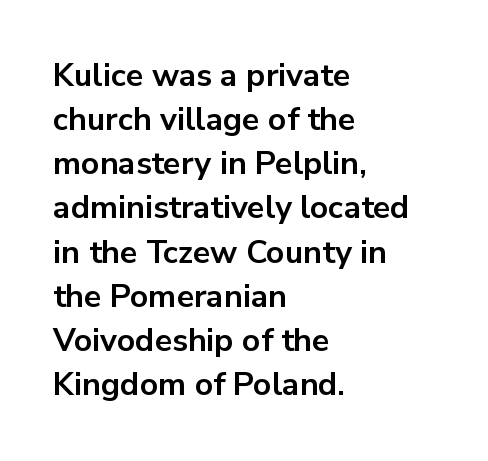
Q: Is the text bold? A: Yes.
Q: Is the text italic (slanted)? A: No, it is upright.
Q: Is the typeface a serif or a sans-serif typeface? A: Sans-serif.
Q: Is the text underlined? A: No.
Q: How is the paragraph aligned? A: Left-aligned.
Q: Is the spacing between letters normal or unusually wide? A: Normal.
Q: Is the spacing between lines tight, normal or loose? A: Normal.
Q: Width (condensed, normal, or wide)? A: Normal.
Q: Stroke contrast? A: Low.
Q: x-height? A: Medium.
Q: Monospaced? A: No.
